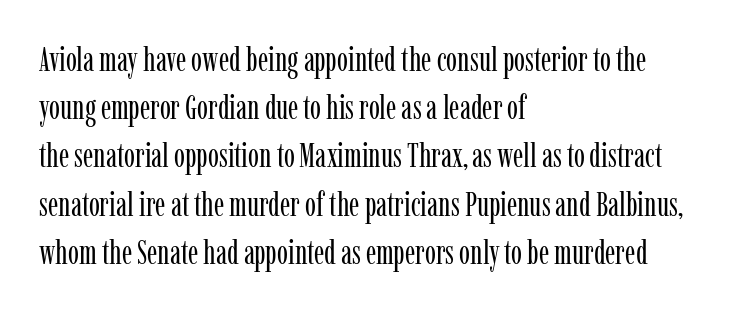
Q: Is the text bold? A: No.
Q: Is the text italic (slanted)? A: No, it is upright.
Q: Is the typeface a serif or a sans-serif typeface? A: Serif.
Q: Is the text underlined? A: No.
Q: How is the paragraph aligned? A: Left-aligned.
Q: Is the spacing between letters normal or unusually wide? A: Normal.
Q: Is the spacing between lines tight, normal or loose? A: Normal.
Q: Width (condensed, normal, or wide)? A: Condensed.
Q: Stroke contrast? A: Low.
Q: x-height? A: Medium.
Q: Monospaced? A: No.
